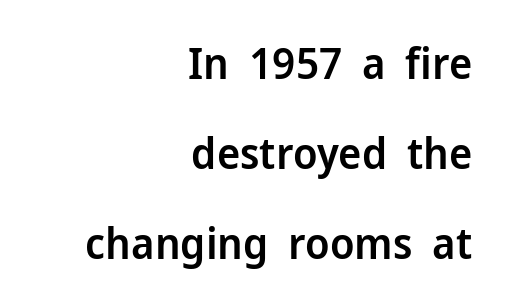
Q: Is the text bold? A: Semi-bold.
Q: Is the text italic (slanted)? A: No, it is upright.
Q: Is the typeface a serif or a sans-serif typeface? A: Sans-serif.
Q: Is the text underlined? A: No.
Q: How is the paragraph aligned? A: Right-aligned.
Q: Is the spacing between letters normal or unusually wide? A: Normal.
Q: Is the spacing between lines tight, normal or loose? A: Loose.
Q: Width (condensed, normal, or wide)? A: Normal.
Q: Stroke contrast? A: Low.
Q: x-height? A: Medium.
Q: Monospaced? A: No.
